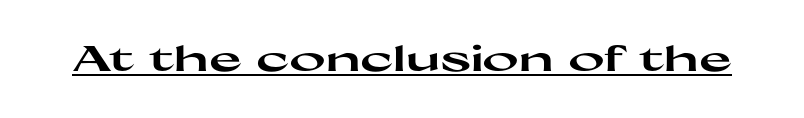
{"serif": "no", "italic": "no", "bold": "yes", "weight": "heavy", "width": "wide", "stroke_contrast": "high", "x_height": "medium", "monospaced": "no", "underline": "yes", "letter_spacing": "normal", "letter_spacing_em": 0.0, "glyph_px": 35}
